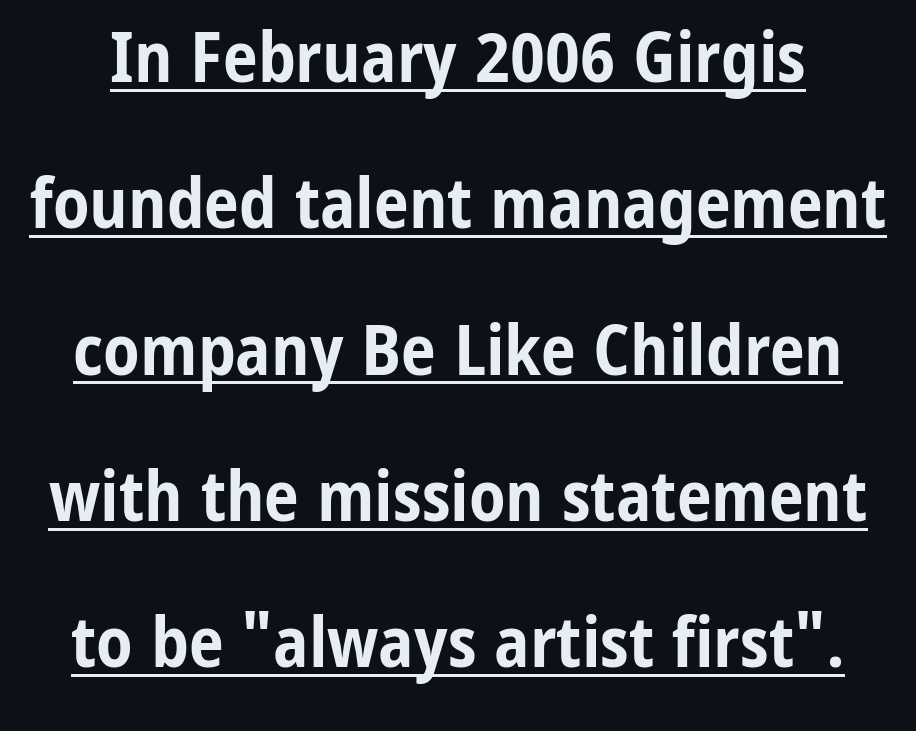
The leading is generous, giving the passage an open texture. Ordinary non-slanted type is in use. You'd pick this weight for a headline — it's a proper bold. A typesetter would call this proportional, since set widths differ per character.
